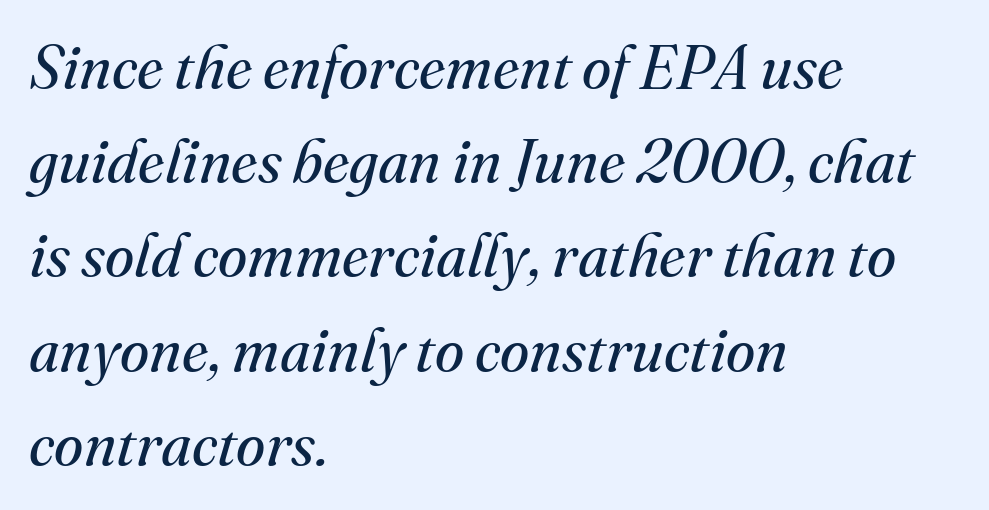
Q: Is the text bold? A: No.
Q: Is the text italic (slanted)? A: Yes, it leans right by about 16 degrees.
Q: Is the typeface a serif or a sans-serif typeface? A: Serif.
Q: Is the text underlined? A: No.
Q: How is the paragraph aligned? A: Left-aligned.
Q: Is the spacing between letters normal or unusually wide? A: Normal.
Q: Is the spacing between lines tight, normal or loose? A: Normal.
Q: Width (condensed, normal, or wide)? A: Normal.
Q: Stroke contrast? A: Medium.
Q: x-height? A: Small.
Q: Monospaced? A: No.
